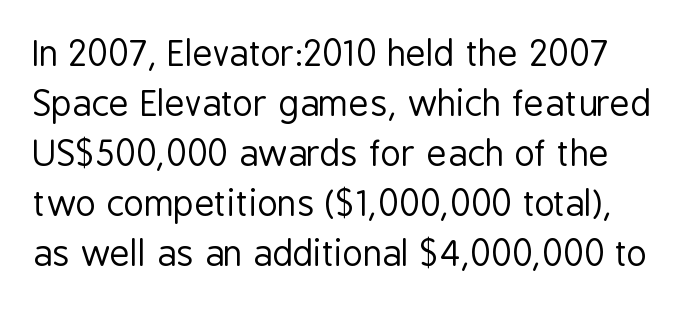
{"serif": "no", "italic": "no", "bold": "no", "weight": "regular", "width": "condensed", "stroke_contrast": "low", "x_height": "medium", "monospaced": "no", "underline": "no", "line_spacing": "normal", "line_spacing_ratio": 1.43, "letter_spacing": "normal", "letter_spacing_em": 0.0, "glyph_px": 35}
